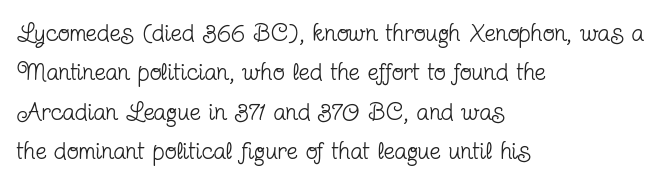
The image shows 25 px text type, upright; set left-aligned, normal line spacing (1.58x), normal letter spacing, not underlined.
